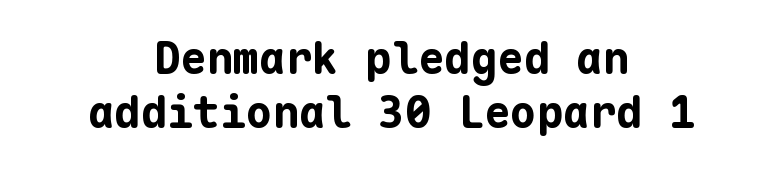
Q: Is the text bold? A: Yes.
Q: Is the text italic (slanted)? A: No, it is upright.
Q: Is the typeface a serif or a sans-serif typeface? A: Sans-serif.
Q: Is the text underlined? A: No.
Q: How is the paragraph aligned? A: Centered.
Q: Is the spacing between letters normal or unusually wide? A: Normal.
Q: Width (condensed, normal, or wide)? A: Normal.
Q: Stroke contrast? A: Low.
Q: x-height? A: Medium.
Q: Monospaced? A: Yes.
